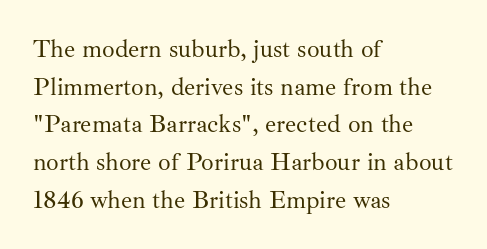
The image shows 25 px text type, upright; set left-aligned, normal line spacing (1.51x), normal letter spacing, not underlined.
